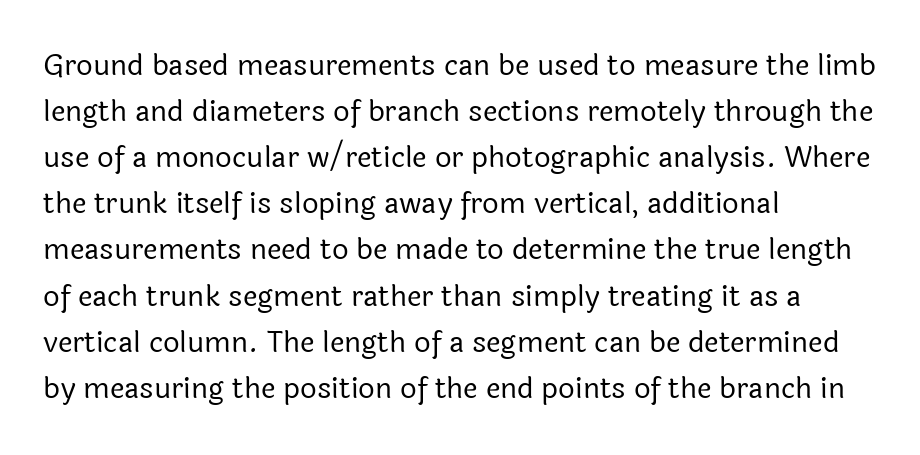
The image shows 29 px regular-weight sans-serif type, upright; set left-aligned, normal line spacing (1.59x), normal letter spacing, not underlined; a medium x-height.
